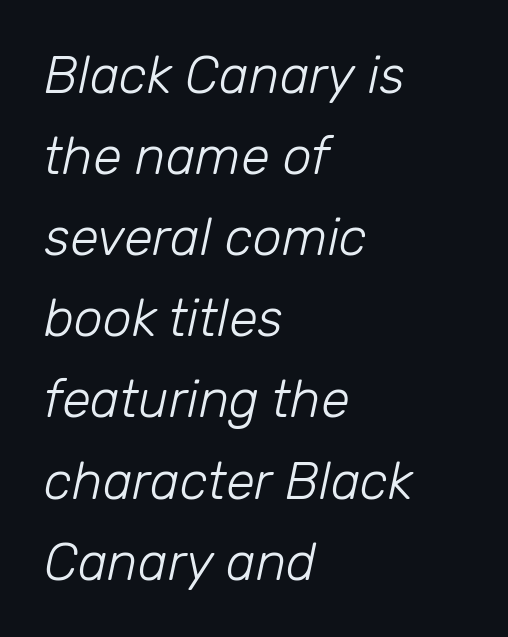
Q: Is the text bold? A: No.
Q: Is the text italic (slanted)? A: Yes, it leans right by about 12 degrees.
Q: Is the text underlined? A: No.
Q: How is the paragraph aligned? A: Left-aligned.
Q: Is the spacing between letters normal or unusually wide? A: Normal.
Q: Is the spacing between lines tight, normal or loose? A: Normal.
Q: Width (condensed, normal, or wide)? A: Normal.
Q: Stroke contrast? A: Low.
Q: x-height? A: Medium.
Q: Monospaced? A: No.
